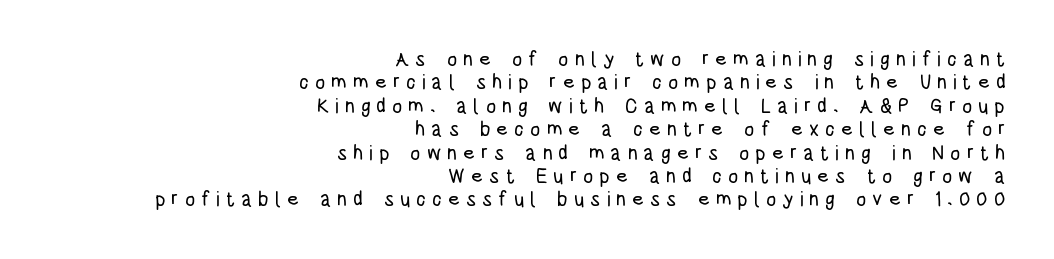
Q: Is the text italic (slanted)? A: No, it is upright.
Q: Is the text underlined? A: No.
Q: How is the paragraph aligned? A: Right-aligned.
Q: Is the spacing between letters normal or unusually wide? A: Unusually wide.
